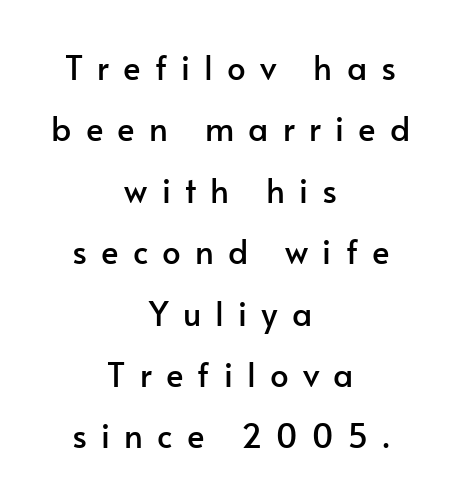
{"serif": "no", "italic": "no", "width": "normal", "stroke_contrast": "low", "x_height": "small", "monospaced": "no", "underline": "no", "align": "center", "line_spacing_ratio": 1.86, "letter_spacing": "wide", "letter_spacing_em": 0.43, "glyph_px": 33}
